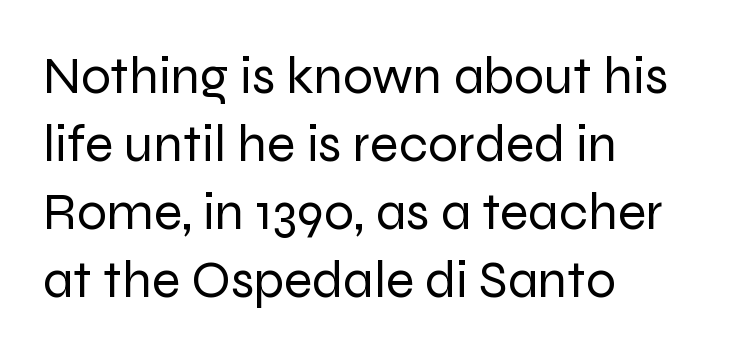
The image shows 53 px regular-weight sans-serif type, upright; set left-aligned, normal line spacing (1.28x), normal letter spacing, not underlined; low stroke contrast and a medium x-height.
